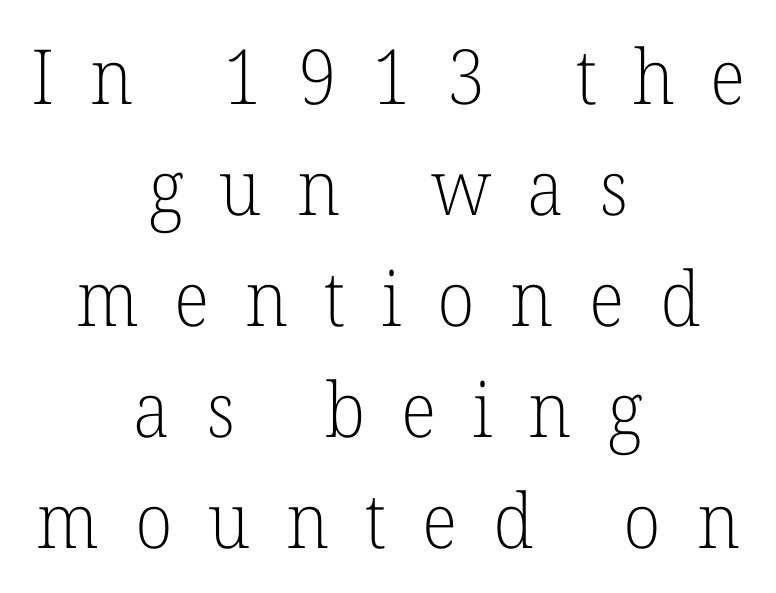
{"serif": "yes", "italic": "no", "bold": "no", "weight": "light", "width": "normal", "stroke_contrast": "low", "x_height": "medium", "monospaced": "no", "underline": "no", "align": "center", "line_spacing": "normal", "line_spacing_ratio": 1.46, "letter_spacing": "wide", "letter_spacing_em": 0.47, "glyph_px": 76}
